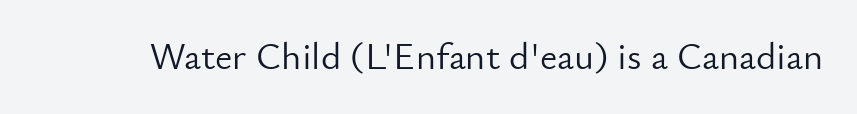
Short note: letters normally spaced. No extra ink here — the face is not bold. Varying glyph widths throughout — classic text-font behaviour. Underlining? Definitely not there.
